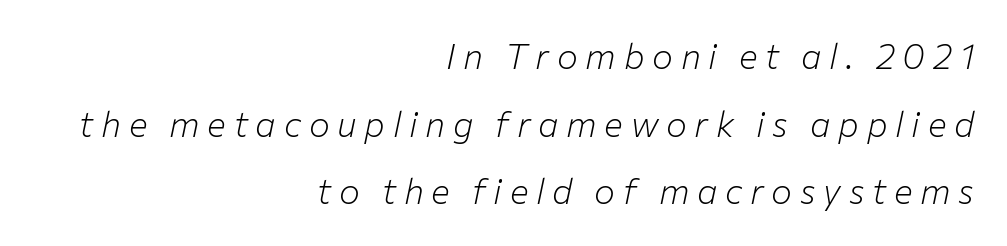
Clear beneath every line of the passage. Summary of weight: not heavy and not bold. Spacing verdict: proportional, widths tailored to each character. An italicized treatment has been applied to the whole sample.
